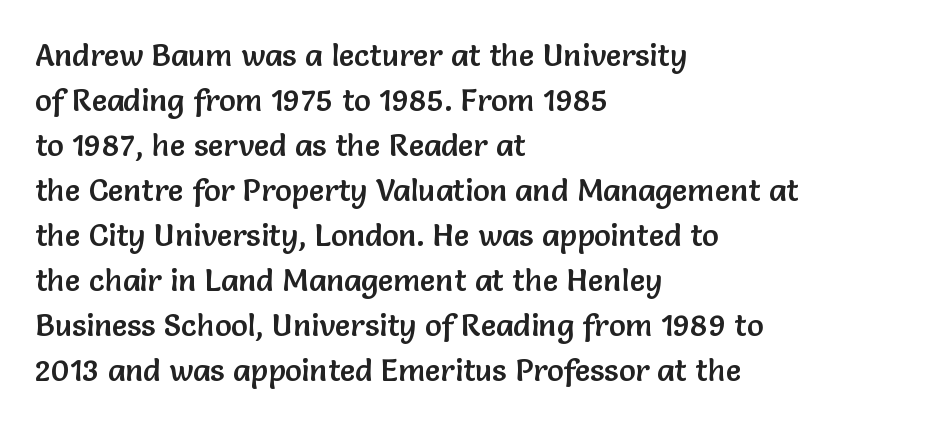
Caption: standard tracking, unaltered. Notice how the stems are strictly vertical — no italics here. These lines are rendered in a variable-pitch font. Regarding leading, the lines here are spaced in the standard way.
